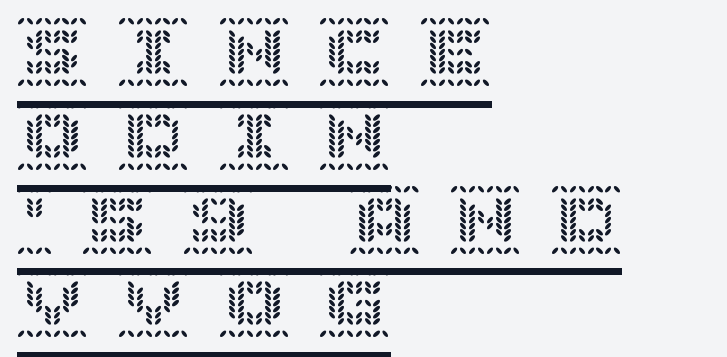
Q: Is the text italic (slanted)? A: No, it is upright.
Q: Is the text underlined? A: Yes.
Q: How is the paragraph aligned? A: Left-aligned.
Q: Is the spacing between letters normal or unusually wide? A: Unusually wide.
Q: Width (condensed, normal, or wide)? A: Normal.
Q: x-height? A: Large.
